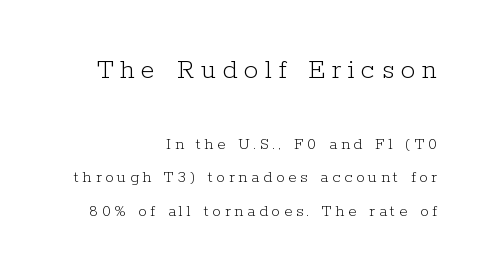
The image shows 29 px light serif type, upright; set right-aligned, loose line spacing (1.98x), unusually wide letter spacing (+0.23 em), not underlined; the first (top) block is 1.71x larger; low stroke contrast and a medium x-height.
